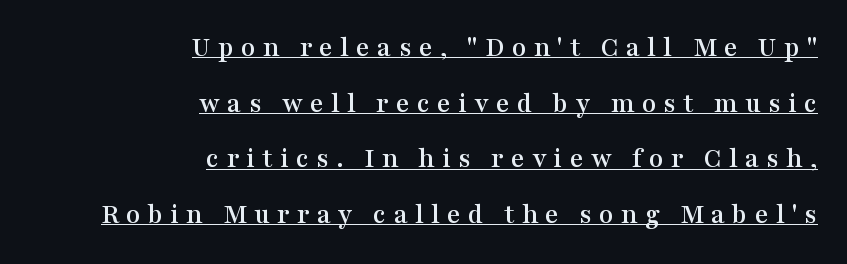
You could fit nearly another row in the gap between these rows. Notice how the stems are strictly vertical — no italics here. The rendered words wear a rule along their underside. A typesetter would call this proportional, since set widths differ per character. The paragraph shown leans on its right margin. These lines are composed in type with serifs.
